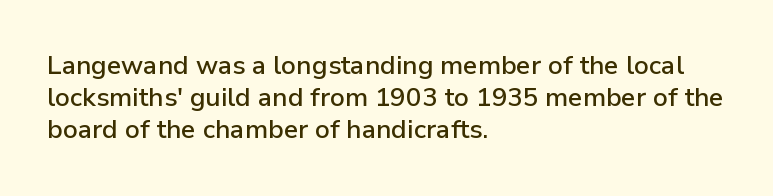
The image shows 26 px text type, upright; set left-aligned, line spacing 1.24x, normal letter spacing, not underlined.
